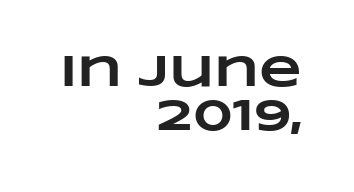
Q: Is the text bold? A: Yes.
Q: Is the text underlined? A: No.
Q: How is the paragraph aligned? A: Right-aligned.
Q: Is the spacing between letters normal or unusually wide? A: Normal.
Q: Is the spacing between lines tight, normal or loose? A: Tight.
Q: Width (condensed, normal, or wide)? A: Wide.
Q: Stroke contrast? A: Low.
Q: x-height? A: Large.
Q: Monospaced? A: No.
